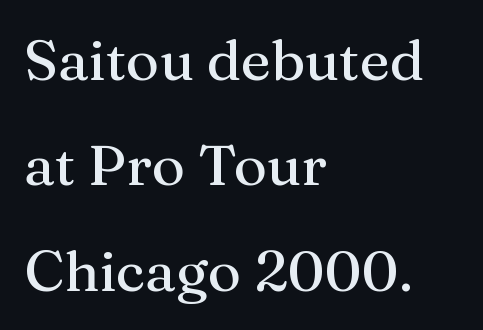
Which margin do the lines hug? The left one — the right edge is uneven. Bare-footed words on every line. The face used here is seriffed, in the tradition of book romans. The specimen reads as upright at a glance.
